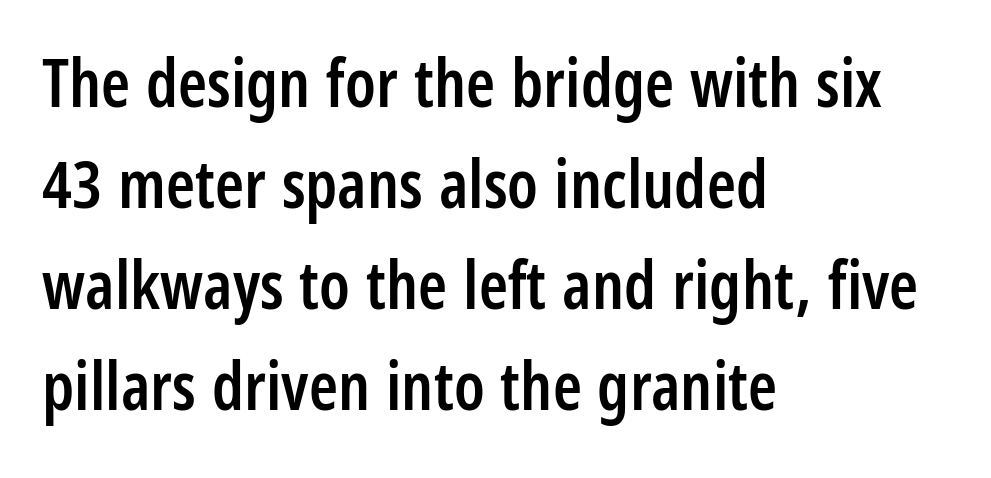
Q: Is the text bold? A: Semi-bold.
Q: Is the text italic (slanted)? A: No, it is upright.
Q: Is the typeface a serif or a sans-serif typeface? A: Sans-serif.
Q: Is the text underlined? A: No.
Q: How is the paragraph aligned? A: Left-aligned.
Q: Is the spacing between letters normal or unusually wide? A: Normal.
Q: Is the spacing between lines tight, normal or loose? A: Normal.
Q: Width (condensed, normal, or wide)? A: Condensed.
Q: Stroke contrast? A: Low.
Q: x-height? A: Large.
Q: Monospaced? A: No.
